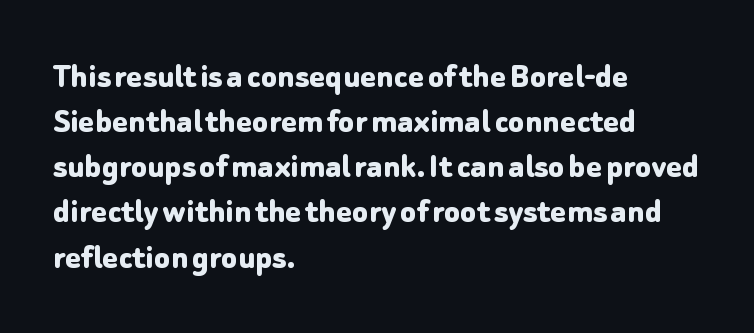
This rendering uses left alignment, leaving the right contour irregular. A typesetter would call this zero additional tracking. The letters stand upright; this is a roman face. Proportional: the letters do not fall into vertical columns.
